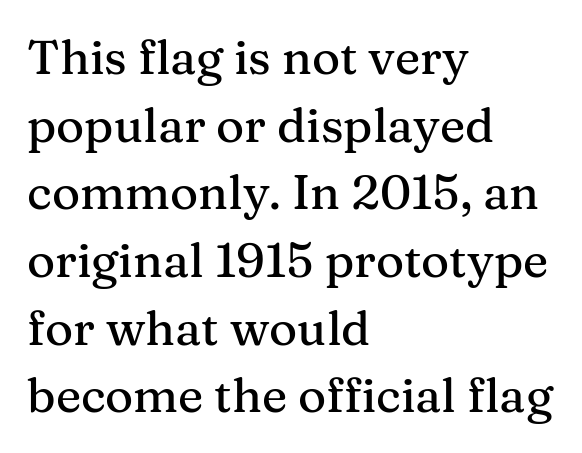
{"serif": "yes", "italic": "no", "width": "normal", "stroke_contrast": "medium", "x_height": "medium", "monospaced": "no", "underline": "no", "align": "left", "line_spacing": "normal", "line_spacing_ratio": 1.41, "letter_spacing": "normal", "letter_spacing_em": 0.0, "glyph_px": 48}
